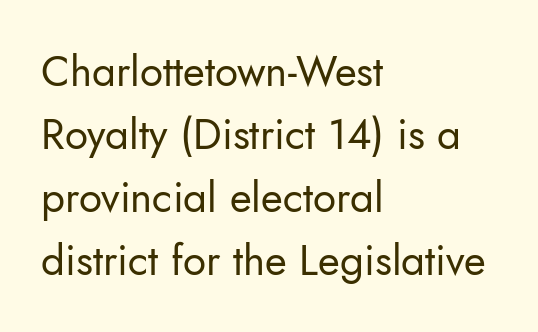
{"serif": "no", "italic": "no", "bold": "no", "weight": "regular", "width": "normal", "stroke_contrast": "low", "x_height": "small", "monospaced": "no", "underline": "no", "align": "left", "line_spacing": "normal", "line_spacing_ratio": 1.5, "letter_spacing": "normal", "letter_spacing_em": 0.0, "glyph_px": 42}
